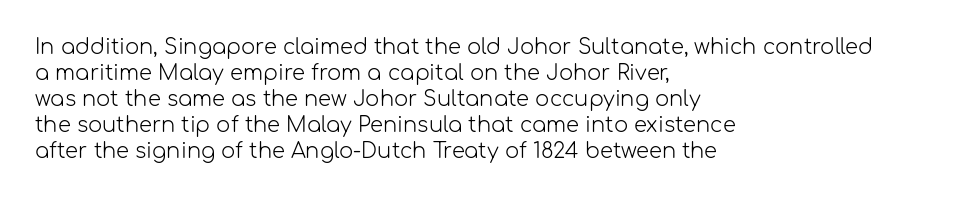
The typography opts for an upright posture over an oblique one. Unmarked baselines from the first word to the last. Students, note that the glyphs here touch the page at normal intervals. Which margin do the lines hug? The left one — the right edge is uneven. The typesetting does not lean heavy: it is not bold.
